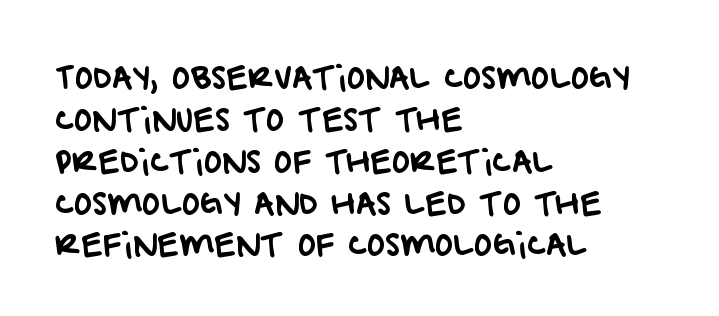
{"serif": "no", "width": "normal", "stroke_contrast": "low", "x_height": "large", "monospaced": "no", "underline": "no", "align": "left", "line_spacing": "normal", "line_spacing_ratio": 1.35, "letter_spacing": "normal", "letter_spacing_em": 0.0, "glyph_px": 31}
